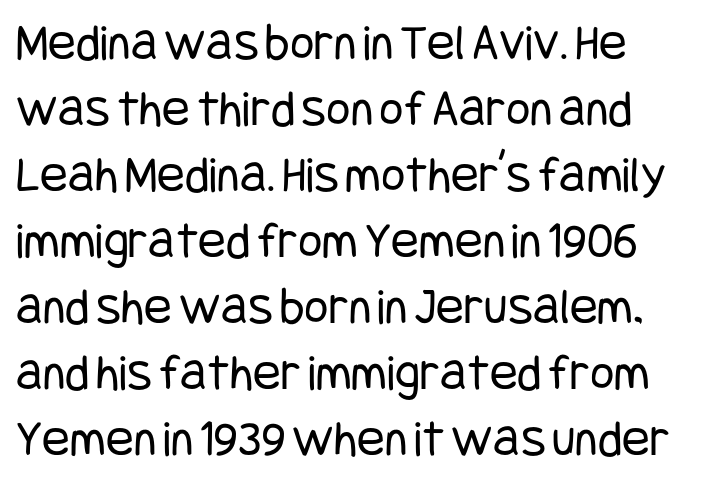
What kind of face is this? One without serifs — a sans. A quiet, ordinary-to-light weight characterises the typeface. The letters sit at their default tracking, neither squeezed nor spread. Regarding leading, the lines here are spaced in the standard way. Visually the block forms a straight wall on the left and a jagged coastline on the right. The string is rendered with underlining switched off.
